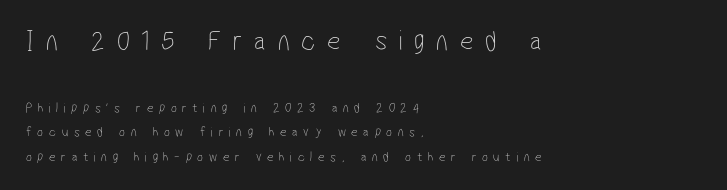
Q: Is the text bold? A: No.
Q: Is the typeface a serif or a sans-serif typeface? A: Sans-serif.
Q: Is the text underlined? A: No.
Q: How is the paragraph aligned? A: Left-aligned.
Q: Is the spacing between letters normal or unusually wide? A: Unusually wide.
Q: Which block of text is set in a larger size, the first (top) or the second (bottom)? A: The first (top) one.
Q: Width (condensed, normal, or wide)? A: Condensed.
Q: Stroke contrast? A: Low.
Q: x-height? A: Medium.
Q: Monospaced? A: No.
